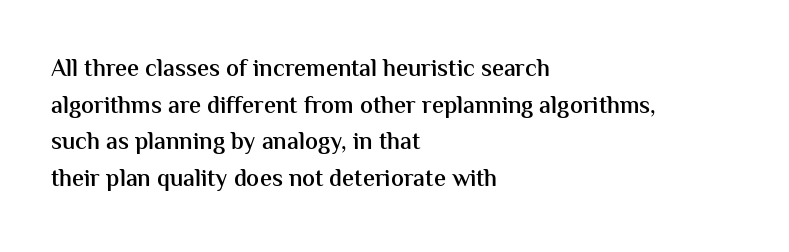
Q: Is the text bold? A: Semi-bold.
Q: Is the text italic (slanted)? A: No, it is upright.
Q: Is the text underlined? A: No.
Q: How is the paragraph aligned? A: Left-aligned.
Q: Is the spacing between letters normal or unusually wide? A: Normal.
Q: Is the spacing between lines tight, normal or loose? A: Normal.
